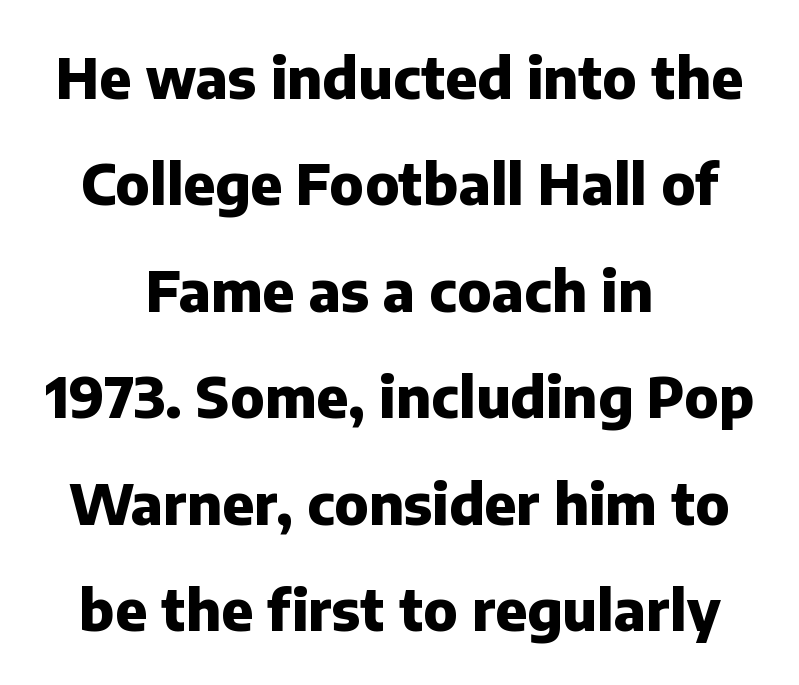
The line texture is even and compact thanks to regular tracking. Students, observe: this is what heavily led, spacious text looks like. Letterform terminals end flat and unadorned throughout the passage. Heavy-handed strokes throughout: this text is bold. Think of a printed novel: that variable character pitch is what you see here.
